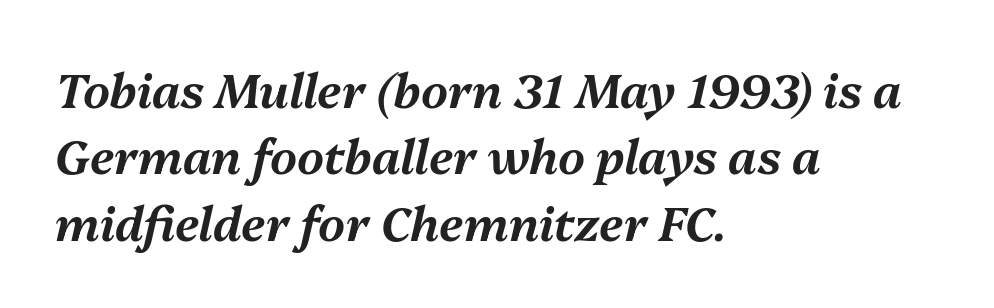
The image shows 47 px text type, italic (leaning right); set left-aligned, normal line spacing (1.41x), normal letter spacing, not underlined; medium stroke contrast and a medium x-height.
